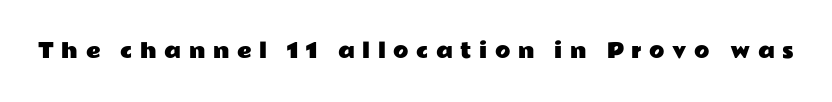
The font's upright variant was chosen for this text. Underlining? Definitely not there. Spacing between characters has been opened up far beyond the box default.
